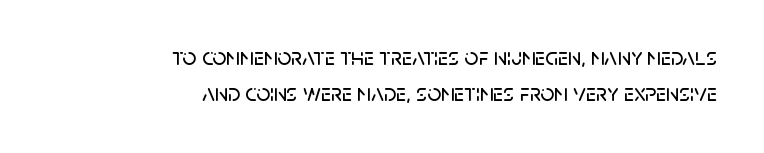
Each new line begins a customary step beneath the previous one. Nobody drew a line under any word here. The typesetter chose a ragged-left arrangement here. In terms of letterspacing, this is plain default setting. This is roman type, the default non-slanted kind.
